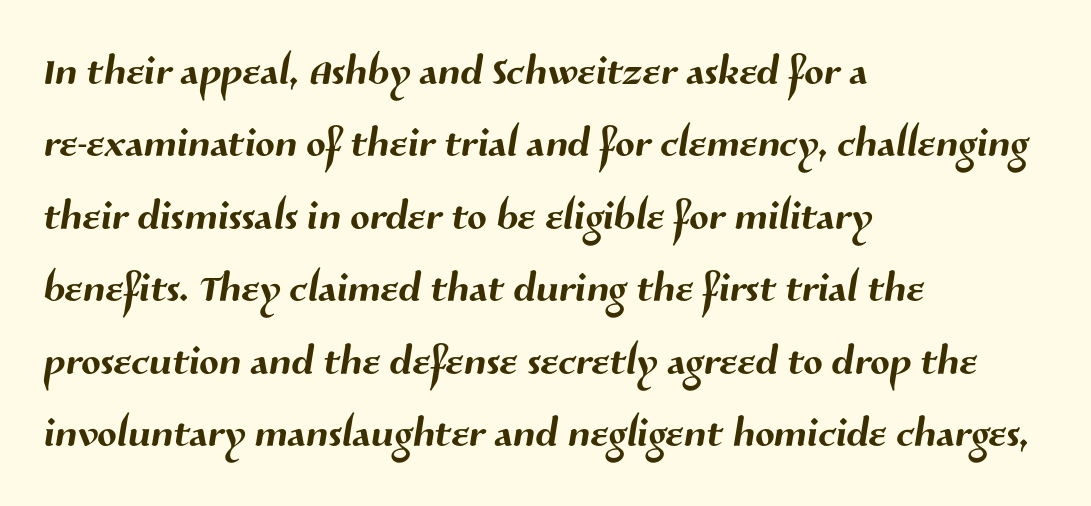
Examine the stroke ends and you'll find no serifs. Spacing between characters is what you'd get straight out of the box. This sample has the flowing, uneven cadence of proportional lettering. Has an underline been added? It has not. A normal amount of white space separates one row of letters from the next. Visually the block forms a straight wall on the left and a jagged coastline on the right.
